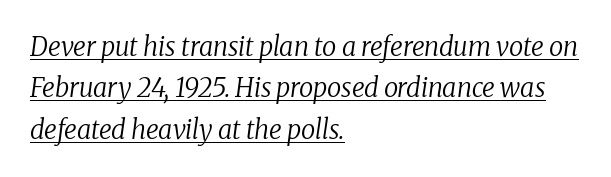
The paragraph has a hard left edge and a soft right edge. These lines keep a tight, regular rhythm from letter to letter. Does the lettering tilt? It does — this is italic. Has an underline been added? It has.
